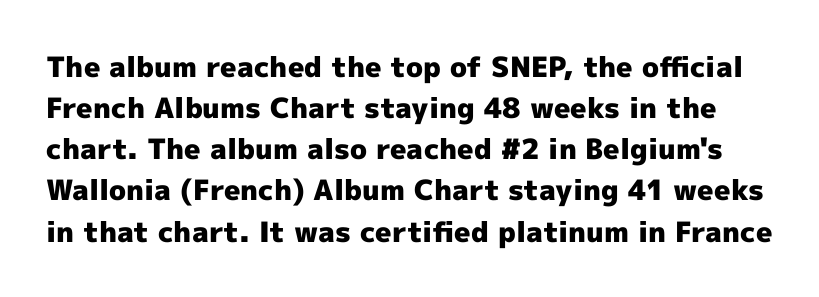
Q: Is the text bold? A: Yes.
Q: Is the text italic (slanted)? A: No, it is upright.
Q: Is the typeface a serif or a sans-serif typeface? A: Sans-serif.
Q: Is the text underlined? A: No.
Q: Is the spacing between letters normal or unusually wide? A: Normal.
Q: Is the spacing between lines tight, normal or loose? A: Normal.
Q: Width (condensed, normal, or wide)? A: Normal.
Q: x-height? A: Medium.
Q: Monospaced? A: No.
